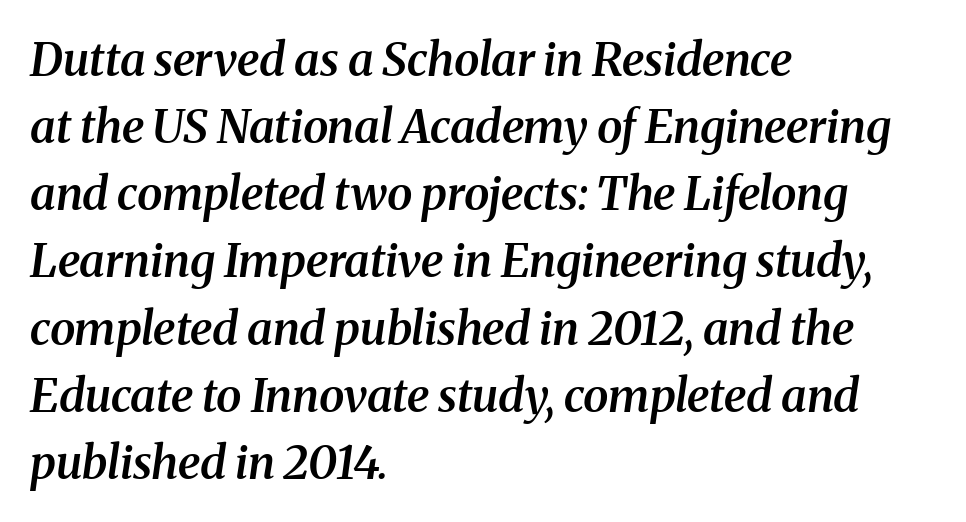
Q: Is the text bold? A: Semi-bold.
Q: Is the text italic (slanted)? A: Yes, it leans right by about 8 degrees.
Q: Is the typeface a serif or a sans-serif typeface? A: Serif.
Q: Is the text underlined? A: No.
Q: How is the paragraph aligned? A: Left-aligned.
Q: Is the spacing between letters normal or unusually wide? A: Normal.
Q: Is the spacing between lines tight, normal or loose? A: Normal.
Q: Width (condensed, normal, or wide)? A: Normal.
Q: Stroke contrast? A: Medium.
Q: x-height? A: Medium.
Q: Monospaced? A: No.
